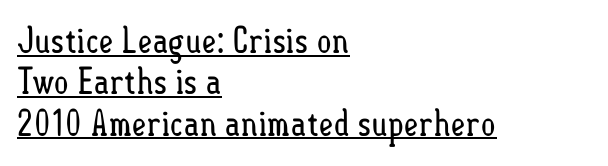
{"italic": "no", "bold": "no", "weight": "regular", "width": "condensed", "stroke_contrast": "low", "x_height": "small", "monospaced": "no", "underline": "yes", "align": "left", "line_spacing": "tight", "line_spacing_ratio": 1.15, "letter_spacing": "normal", "letter_spacing_em": 0.0, "glyph_px": 36}
